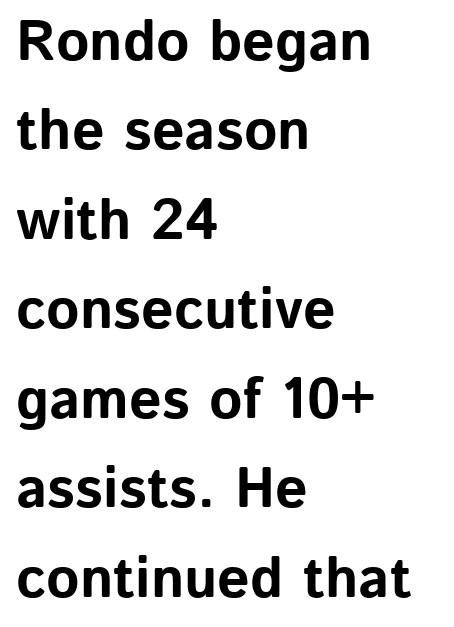
Q: Is the text bold? A: Yes.
Q: Is the text italic (slanted)? A: No, it is upright.
Q: Is the typeface a serif or a sans-serif typeface? A: Sans-serif.
Q: Is the text underlined? A: No.
Q: How is the paragraph aligned? A: Left-aligned.
Q: Is the spacing between letters normal or unusually wide? A: Normal.
Q: Is the spacing between lines tight, normal or loose? A: Normal.
Q: Width (condensed, normal, or wide)? A: Normal.
Q: Stroke contrast? A: Low.
Q: x-height? A: Medium.
Q: Monospaced? A: No.
